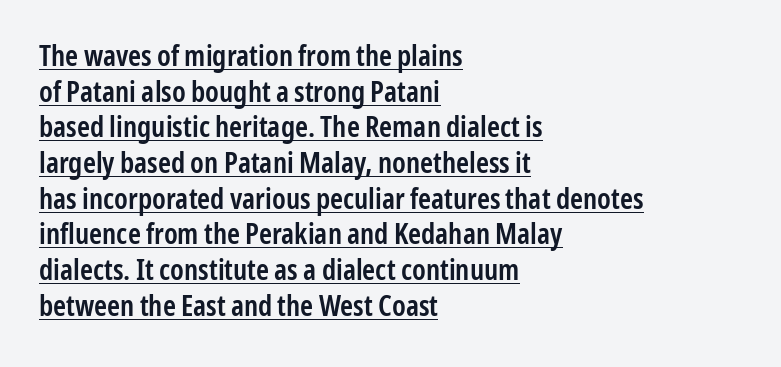
Q: Is the text bold? A: Semi-bold.
Q: Is the text italic (slanted)? A: No, it is upright.
Q: Is the typeface a serif or a sans-serif typeface? A: Sans-serif.
Q: Is the text underlined? A: Yes.
Q: How is the paragraph aligned? A: Left-aligned.
Q: Is the spacing between letters normal or unusually wide? A: Normal.
Q: Width (condensed, normal, or wide)? A: Condensed.
Q: Stroke contrast? A: Low.
Q: x-height? A: Medium.
Q: Monospaced? A: No.
